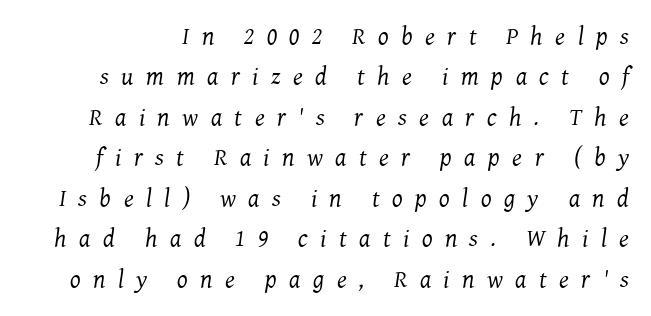
{"italic": "yes", "lean": "right", "slant_degrees": 7, "bold": "no", "underline": "no", "line_spacing": "normal", "line_spacing_ratio": 1.62, "letter_spacing": "wide", "letter_spacing_em": 0.5, "glyph_px": 25}
